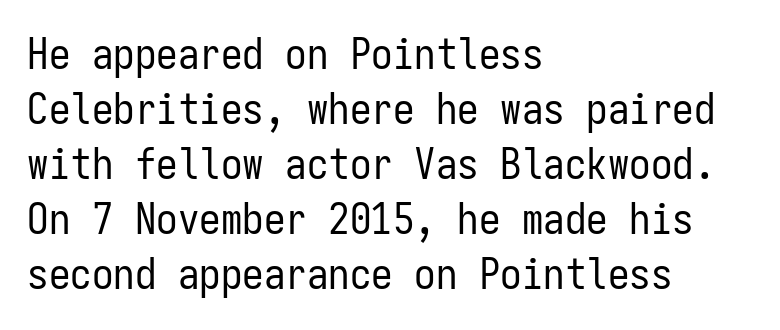
{"serif": "no", "italic": "no", "bold": "no", "weight": "regular", "width": "condensed", "stroke_contrast": "low", "x_height": "medium", "monospaced": "yes", "underline": "no", "align": "left", "line_spacing": "normal", "line_spacing_ratio": 1.28, "letter_spacing": "normal", "letter_spacing_em": 0.0, "glyph_px": 43}
